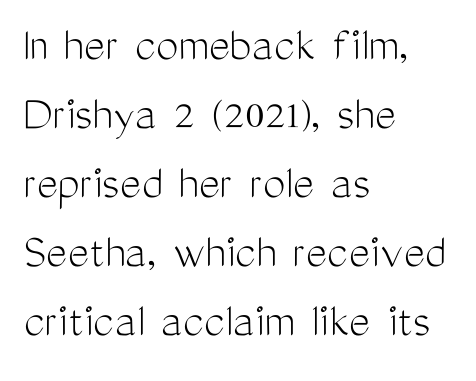
{"serif": "no", "italic": "no", "bold": "no", "weight": "light", "width": "condensed", "stroke_contrast": "medium", "x_height": "medium", "monospaced": "no", "underline": "no", "align": "left", "line_spacing": "normal", "line_spacing_ratio": 1.38, "letter_spacing": "normal", "letter_spacing_em": 0.0, "glyph_px": 50}
